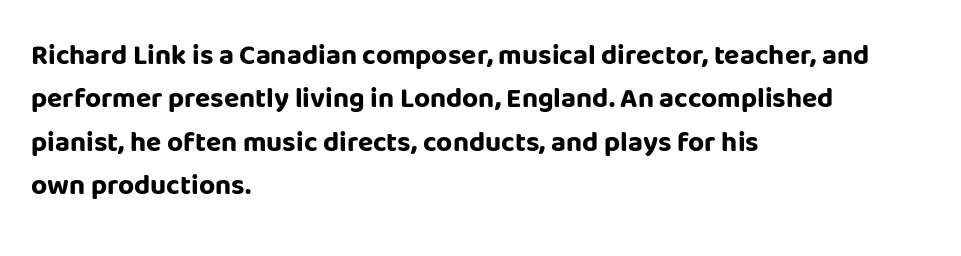
Q: Is the text bold? A: Yes.
Q: Is the text italic (slanted)? A: No, it is upright.
Q: Is the typeface a serif or a sans-serif typeface? A: Sans-serif.
Q: Is the text underlined? A: No.
Q: How is the paragraph aligned? A: Left-aligned.
Q: Is the spacing between letters normal or unusually wide? A: Normal.
Q: Is the spacing between lines tight, normal or loose? A: Normal.
Q: Width (condensed, normal, or wide)? A: Normal.
Q: Stroke contrast? A: Low.
Q: x-height? A: Large.
Q: Monospaced? A: No.
